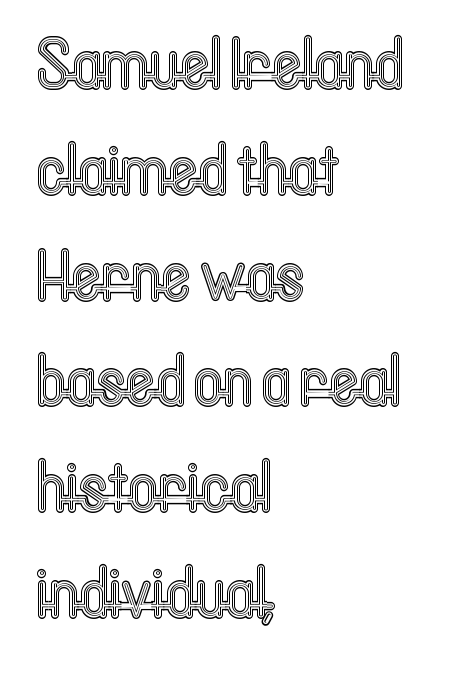
Q: Is the text italic (slanted)? A: No, it is upright.
Q: Is the text underlined? A: No.
Q: How is the paragraph aligned? A: Left-aligned.
Q: Is the spacing between letters normal or unusually wide? A: Normal.
Q: Is the spacing between lines tight, normal or loose? A: Normal.
Q: Width (condensed, normal, or wide)? A: Condensed.
Q: x-height? A: Medium.
Q: Monospaced? A: No.
